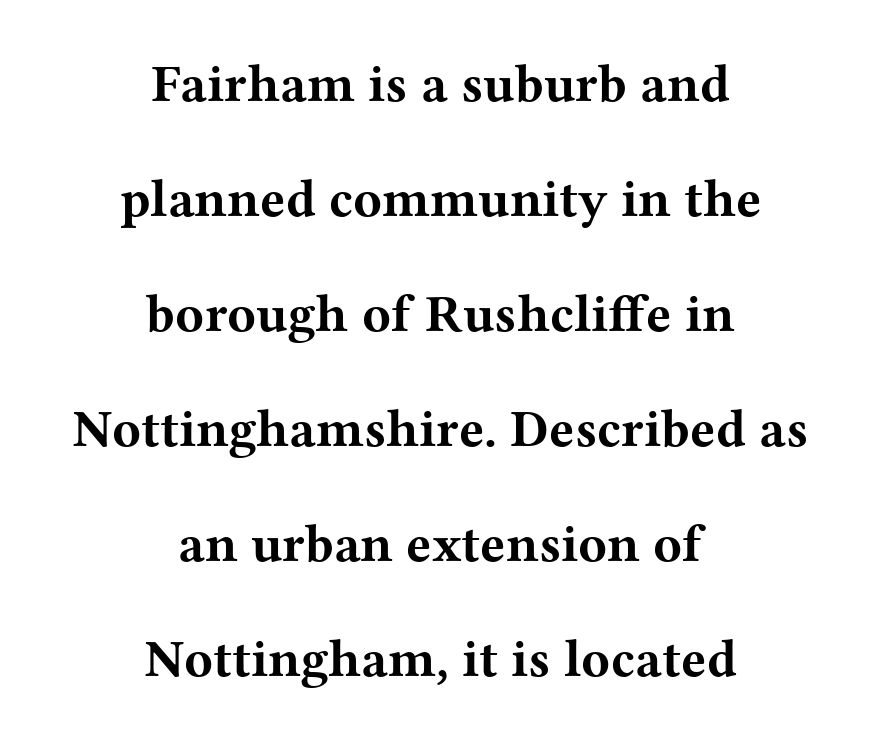
{"serif": "yes", "italic": "no", "bold": "yes", "weight": "bold", "width": "wide", "stroke_contrast": "medium", "x_height": "medium", "monospaced": "no", "underline": "no", "align": "center", "line_spacing": "loose", "line_spacing_ratio": 2.17, "letter_spacing": "normal", "letter_spacing_em": 0.0, "glyph_px": 53}
